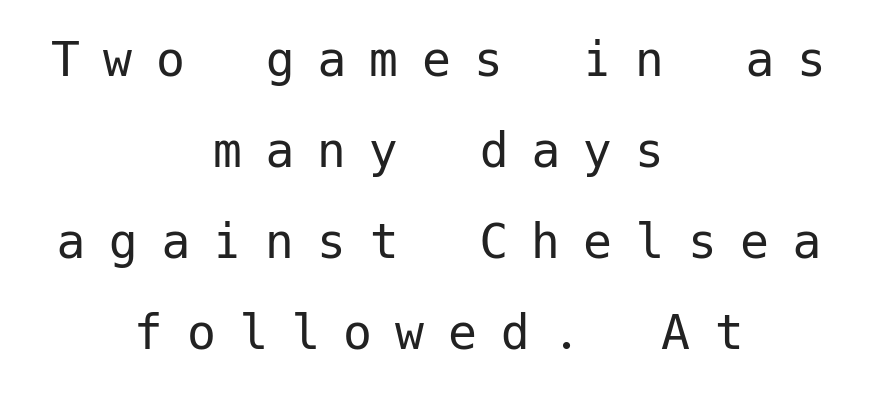
The image shows 58 px regular-weight sans-serif type, upright; set centered, normal line spacing (1.57x), unusually wide letter spacing (+0.4 em), not underlined; low stroke contrast and a medium x-height.
